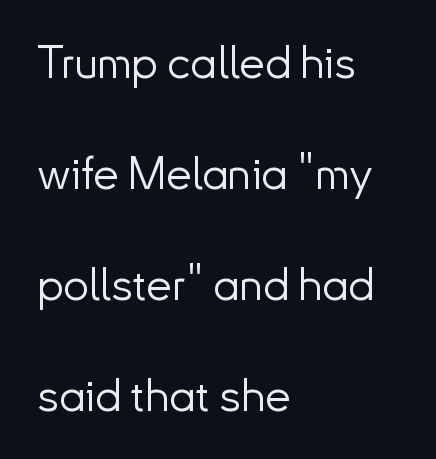
Q: Is the text bold? A: No.
Q: Is the text italic (slanted)? A: No, it is upright.
Q: Is the typeface a serif or a sans-serif typeface? A: Sans-serif.
Q: Is the text underlined? A: No.
Q: How is the paragraph aligned? A: Left-aligned.
Q: Is the spacing between letters normal or unusually wide? A: Normal.
Q: Is the spacing between lines tight, normal or loose? A: Loose.
Q: Width (condensed, normal, or wide)? A: Normal.
Q: Stroke contrast? A: Low.
Q: x-height? A: Small.
Q: Monospaced? A: No.
